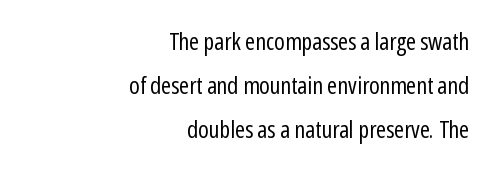
{"italic": "no", "bold": "no", "underline": "no", "align": "right", "line_spacing_ratio": 1.83, "letter_spacing": "normal", "letter_spacing_em": 0.0, "glyph_px": 24}
